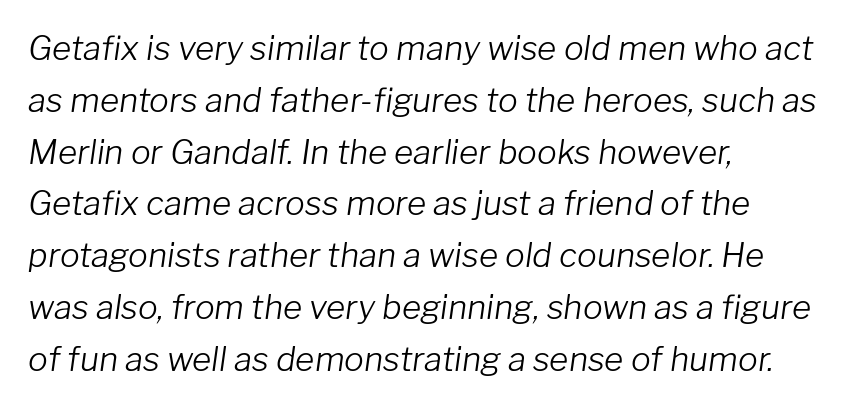
{"italic": "yes", "lean": "right", "slant_degrees": 8, "bold": "no", "weight": "light", "width": "normal", "stroke_contrast": "low", "x_height": "medium", "monospaced": "no", "underline": "no", "align": "left", "line_spacing": "normal", "line_spacing_ratio": 1.57, "letter_spacing": "normal", "letter_spacing_em": 0.0, "glyph_px": 33}
